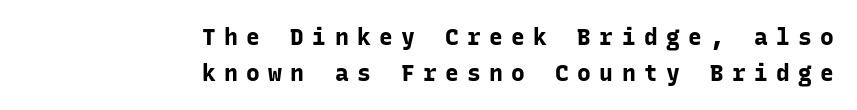
The image shows 23 px bold type, upright; set right-aligned, normal line spacing (1.56x), unusually wide letter spacing (+0.36 em), not underlined.
